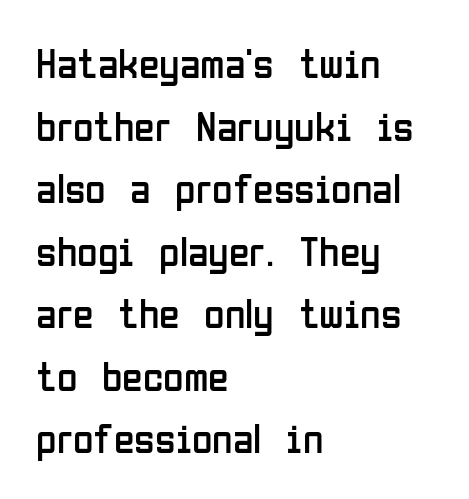
Visually the block forms a straight wall on the left and a jagged coastline on the right. The font's upright variant was chosen for this text. What's the leading like? Ordinary, nothing unusual. A sans-serif font was chosen for this passage.
